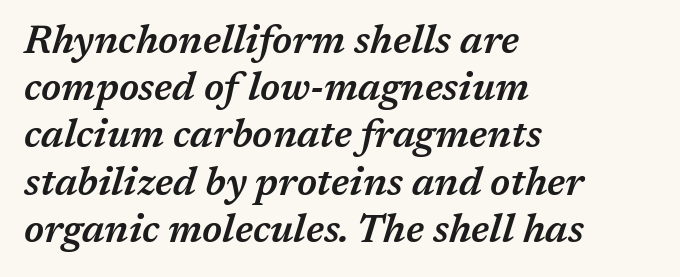
{"italic": "yes", "lean": "right", "slant_degrees": 17, "bold": "semi", "weight": "semibold", "width": "normal", "stroke_contrast": "medium", "x_height": "medium", "monospaced": "no", "underline": "no", "align": "left", "line_spacing_ratio": 1.21, "letter_spacing": "normal", "letter_spacing_em": 0.0, "glyph_px": 39}
